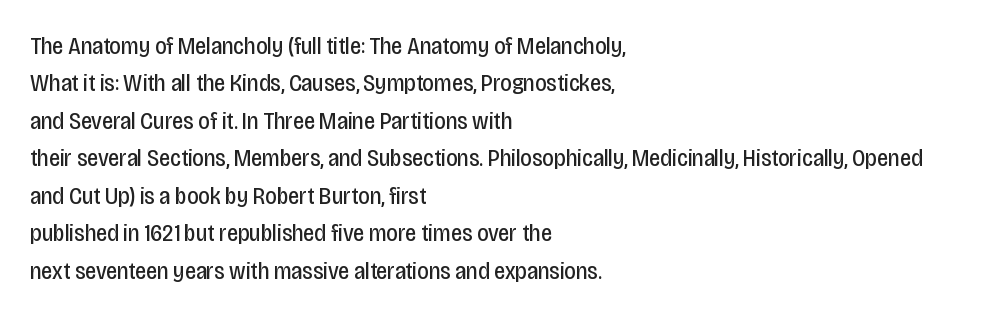
The image shows 25 px text type, upright; set left-aligned, normal line spacing (1.5x), normal letter spacing, not underlined.
